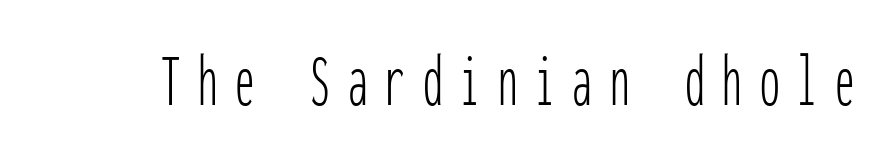
{"serif": "no", "italic": "no", "bold": "no", "weight": "thin", "width": "condensed", "stroke_contrast": "low", "x_height": "medium", "monospaced": "yes", "underline": "no", "letter_spacing": "wide", "letter_spacing_em": 0.23, "glyph_px": 78}
